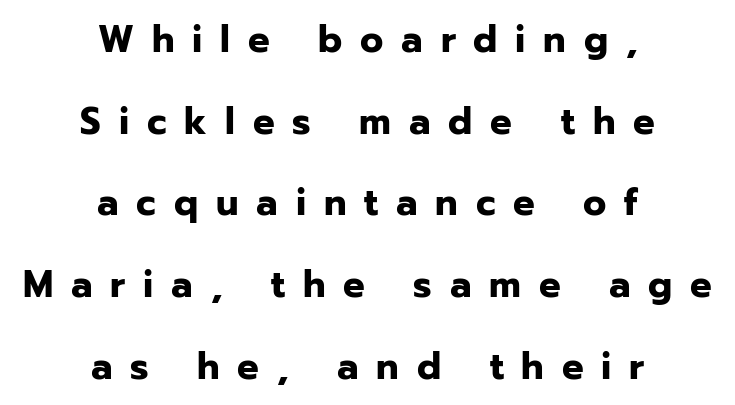
What weight is shown? A full bold with thick strokes. A clean baseline with only descenders dipping below it. The characters display no serif detailing; their extremities are plain. Compared with typical paragraphs, the rows here are farther apart.
